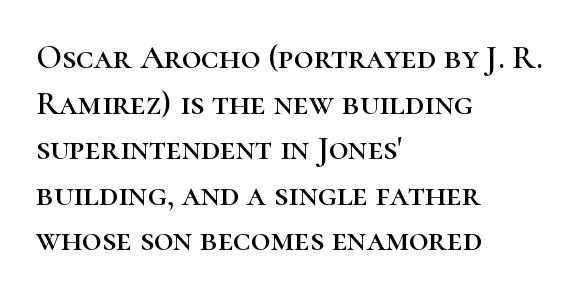
{"serif": "yes", "italic": "no", "width": "normal", "stroke_contrast": "high", "x_height": "medium", "monospaced": "no", "underline": "no", "align": "left", "line_spacing": "normal", "line_spacing_ratio": 1.34, "letter_spacing": "normal", "letter_spacing_em": 0.0, "glyph_px": 34}
